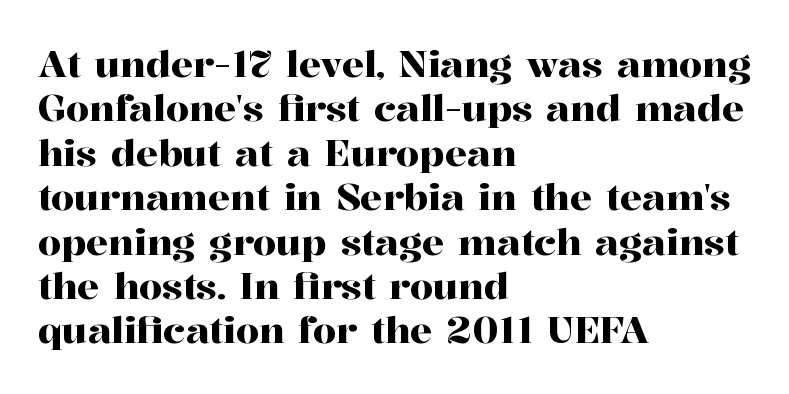
{"serif": "yes", "italic": "no", "width": "normal", "stroke_contrast": "high", "x_height": "medium", "monospaced": "no", "underline": "no", "align": "left", "line_spacing_ratio": 1.2, "letter_spacing": "normal", "letter_spacing_em": 0.0, "glyph_px": 37}
